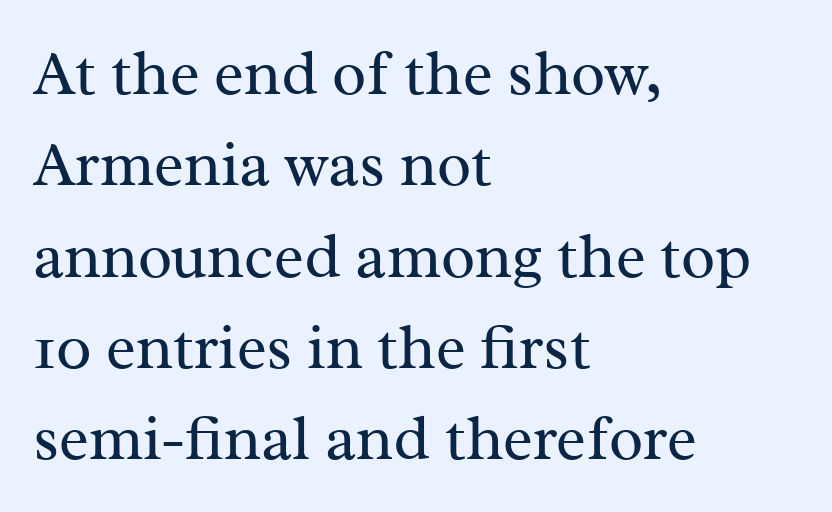
Q: Is the text bold? A: No.
Q: Is the text italic (slanted)? A: No, it is upright.
Q: Is the typeface a serif or a sans-serif typeface? A: Serif.
Q: Is the text underlined? A: No.
Q: How is the paragraph aligned? A: Left-aligned.
Q: Is the spacing between letters normal or unusually wide? A: Normal.
Q: Is the spacing between lines tight, normal or loose? A: Normal.
Q: Width (condensed, normal, or wide)? A: Normal.
Q: Stroke contrast? A: Medium.
Q: x-height? A: Medium.
Q: Monospaced? A: No.
